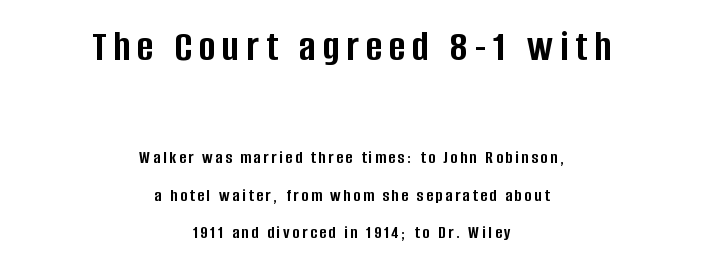
Q: Is the text bold? A: Yes.
Q: Is the text italic (slanted)? A: No, it is upright.
Q: Is the typeface a serif or a sans-serif typeface? A: Sans-serif.
Q: Is the text underlined? A: No.
Q: How is the paragraph aligned? A: Centered.
Q: Is the spacing between lines tight, normal or loose? A: Loose.
Q: Which block of text is set in a larger size, the first (top) or the second (bottom)? A: The first (top) one.
Q: Width (condensed, normal, or wide)? A: Condensed.
Q: Stroke contrast? A: Low.
Q: x-height? A: Large.
Q: Monospaced? A: No.
